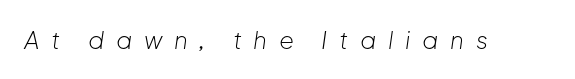
Tall strokes in this sample are angled rather than plumb. Students, note that the glyphs here are deliberately spaced far apart. Each row of text sits above clean, open space. Stroke thickness stays within the range of a standard reading face or lighter.
